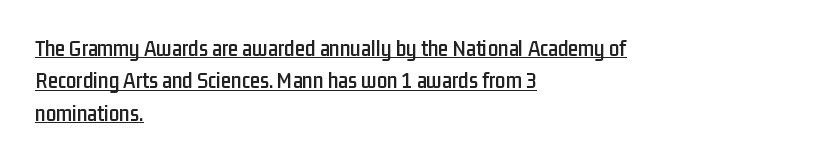
This sample carries an underscore along the baseline area. Vertical strokes here are truly vertical. In terms of leading, this rendering sits right in the middle. Standard letterfit; no display-style spreading of the glyphs.
